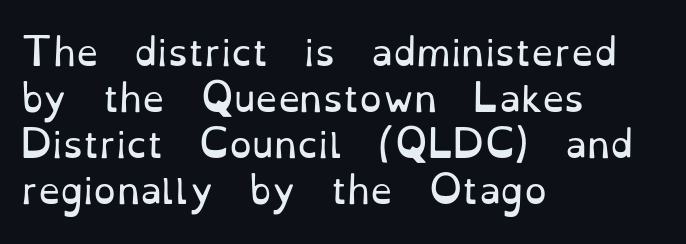
{"italic": "no", "bold": "no", "weight": "regular", "width": "normal", "stroke_contrast": "low", "x_height": "small", "monospaced": "no", "underline": "no", "align": "left", "line_spacing": "normal", "line_spacing_ratio": 1.28, "letter_spacing": "normal", "letter_spacing_em": 0.0, "glyph_px": 36}
